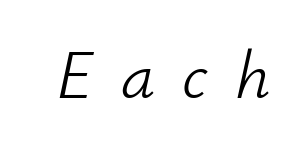
Q: Is the text bold? A: No.
Q: Is the text italic (slanted)? A: Yes, it leans right by about 12 degrees.
Q: Is the text underlined? A: No.
Q: Is the spacing between letters normal or unusually wide? A: Unusually wide.
Q: Width (condensed, normal, or wide)? A: Normal.
Q: Stroke contrast? A: Low.
Q: x-height? A: Small.
Q: Monospaced? A: No.
